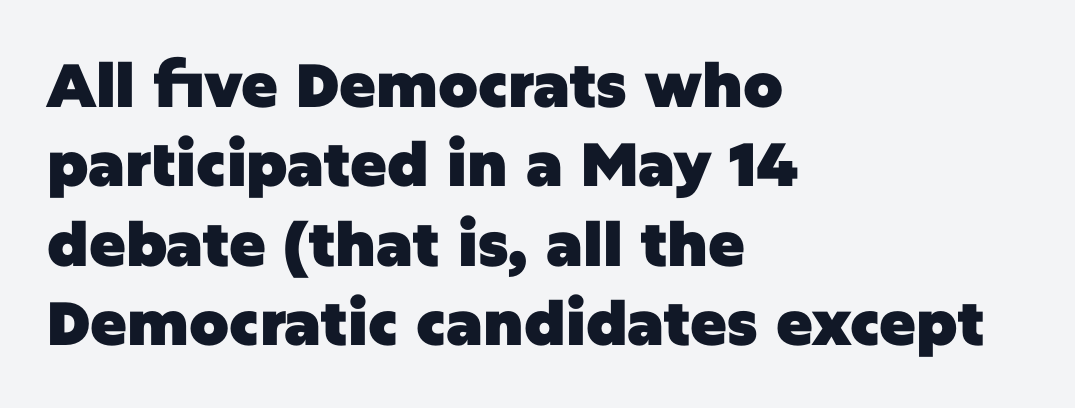
The image shows 61 px heavy sans-serif type, upright; set left-aligned, normal line spacing (1.3x), normal letter spacing, not underlined; low stroke contrast and a large x-height.
